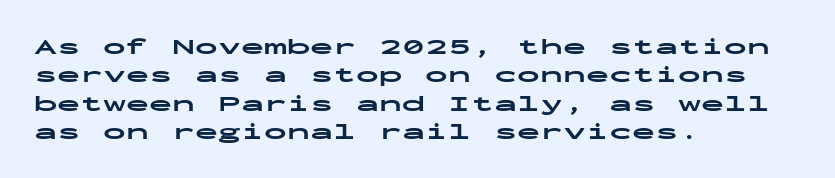
Q: Is the text bold? A: Yes.
Q: Is the text italic (slanted)? A: No, it is upright.
Q: Is the text underlined? A: No.
Q: How is the paragraph aligned? A: Left-aligned.
Q: Is the spacing between letters normal or unusually wide? A: Normal.
